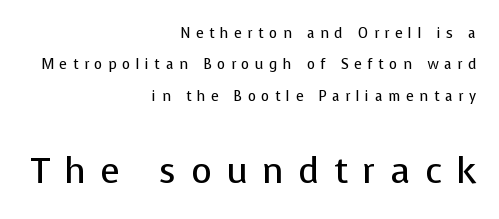
The image shows 36 px regular-weight sans-serif type, upright; set right-aligned, loose line spacing (2.24x), unusually wide letter spacing (+0.4 em), not underlined; the second (bottom) block is 2.57x larger; low stroke contrast and a medium x-height.
